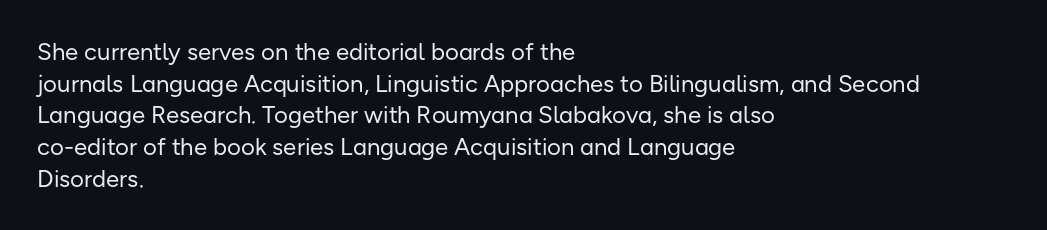
Leftover space on each line is placed entirely after the last word. The typesetting does not lean heavy: it is not bold. Honestly, the letter spacing is just normal — you wouldn't notice it. Underline: absent. If you drew a line through each stem, it would be perfectly vertical.
